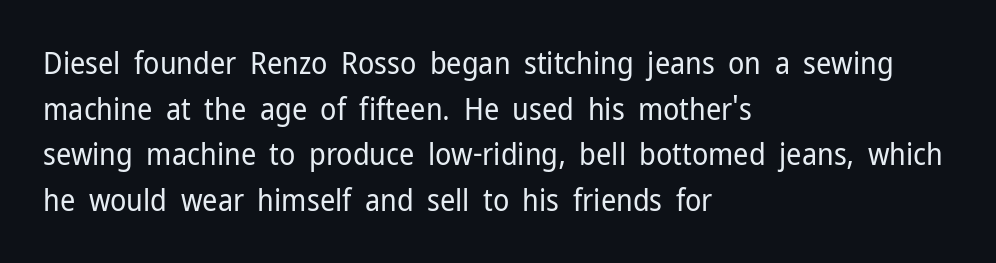
Q: Is the text bold? A: No.
Q: Is the text italic (slanted)? A: No, it is upright.
Q: Is the typeface a serif or a sans-serif typeface? A: Sans-serif.
Q: Is the text underlined? A: No.
Q: How is the paragraph aligned? A: Left-aligned.
Q: Is the spacing between letters normal or unusually wide? A: Normal.
Q: Is the spacing between lines tight, normal or loose? A: Normal.
Q: Width (condensed, normal, or wide)? A: Normal.
Q: Stroke contrast? A: Low.
Q: x-height? A: Medium.
Q: Monospaced? A: No.
